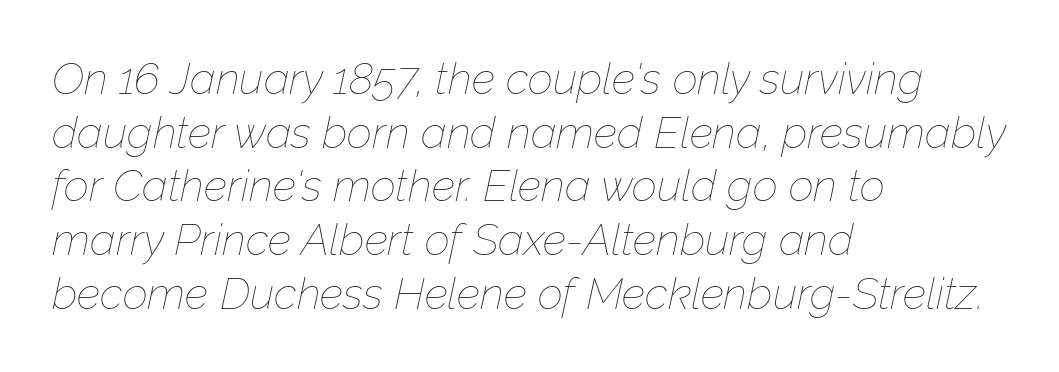
Q: Is the text bold? A: No.
Q: Is the text italic (slanted)? A: Yes, it leans right by about 12 degrees.
Q: Is the text underlined? A: No.
Q: How is the paragraph aligned? A: Left-aligned.
Q: Is the spacing between letters normal or unusually wide? A: Normal.
Q: Width (condensed, normal, or wide)? A: Normal.
Q: Stroke contrast? A: Low.
Q: x-height? A: Medium.
Q: Monospaced? A: No.
